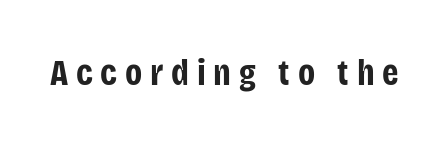
The image shows 37 px bold, condensed sans-serif type, upright; set unusually wide letter spacing (+0.21 em), not underlined; low stroke contrast and a large x-height.
